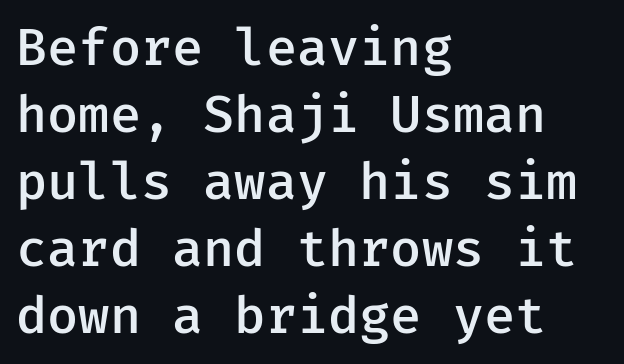
Q: Is the text bold? A: Semi-bold.
Q: Is the text italic (slanted)? A: No, it is upright.
Q: Is the typeface a serif or a sans-serif typeface? A: Sans-serif.
Q: Is the text underlined? A: No.
Q: How is the paragraph aligned? A: Left-aligned.
Q: Is the spacing between letters normal or unusually wide? A: Normal.
Q: Is the spacing between lines tight, normal or loose? A: Normal.
Q: Width (condensed, normal, or wide)? A: Normal.
Q: Stroke contrast? A: Low.
Q: x-height? A: Medium.
